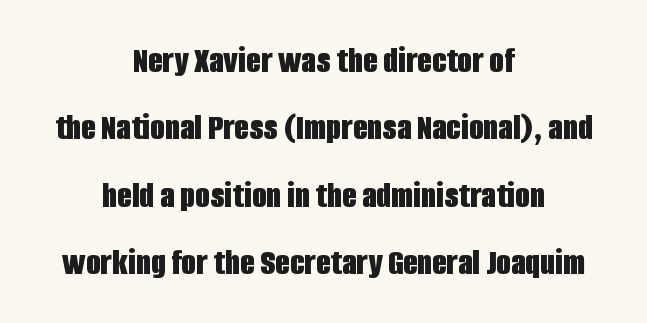
Q: Is the text bold? A: Yes.
Q: Is the text italic (slanted)? A: No, it is upright.
Q: Is the typeface a serif or a sans-serif typeface? A: Sans-serif.
Q: Is the text underlined? A: No.
Q: How is the paragraph aligned? A: Centered.
Q: Is the spacing between letters normal or unusually wide? A: Normal.
Q: Width (condensed, normal, or wide)? A: Condensed.
Q: Stroke contrast? A: Low.
Q: x-height? A: Large.
Q: Monospaced? A: No.
